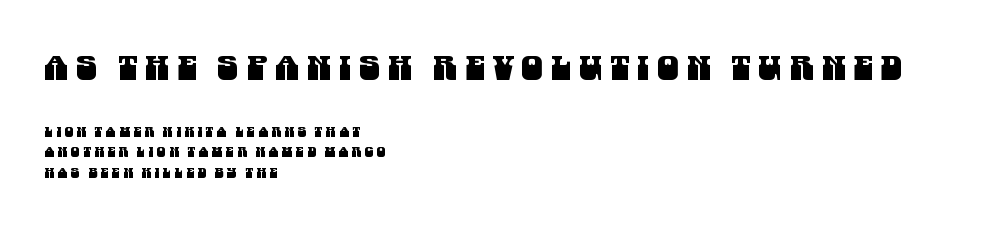
{"serif": "no", "width": "condensed", "stroke_contrast": "medium", "x_height": "large", "monospaced": "no", "underline": "no", "align": "left", "line_spacing": "normal", "line_spacing_ratio": 1.48, "letter_spacing": "wide", "letter_spacing_em": 0.24, "larger_block": "first", "size_ratio": 2.43, "glyph_px": 34}
